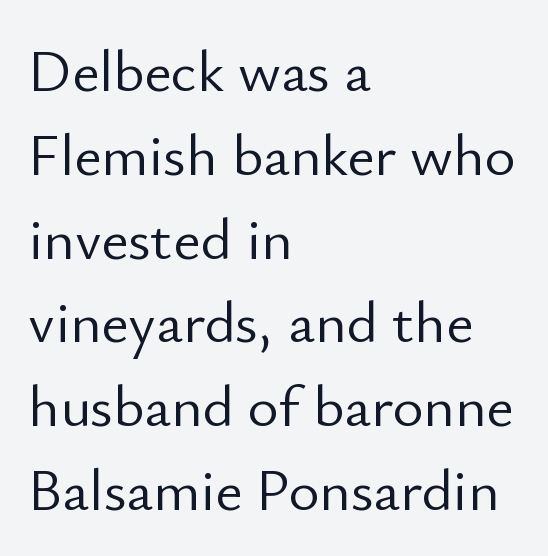
Think standard paragraph weight, or any step lighter than that. Notice how the passage keeps a crisp vertical edge on the left only. The specimen omits any rule beneath the text block's lines. The type family on display is of the sans-serif kind. Does the lettering tilt? It doesn't — this is upright. Vertical spacing — default.
